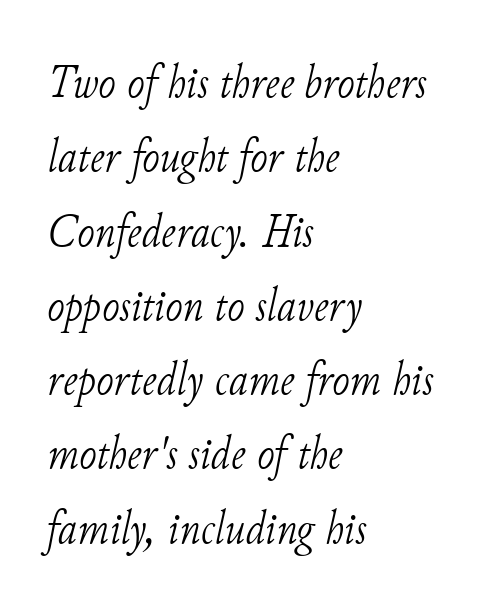
Q: Is the text bold? A: No.
Q: Is the text italic (slanted)? A: Yes, it leans right by about 11 degrees.
Q: Is the typeface a serif or a sans-serif typeface? A: Serif.
Q: Is the text underlined? A: No.
Q: How is the paragraph aligned? A: Left-aligned.
Q: Is the spacing between letters normal or unusually wide? A: Normal.
Q: Is the spacing between lines tight, normal or loose? A: Normal.
Q: Width (condensed, normal, or wide)? A: Normal.
Q: Stroke contrast? A: Low.
Q: x-height? A: Small.
Q: Monospaced? A: No.
